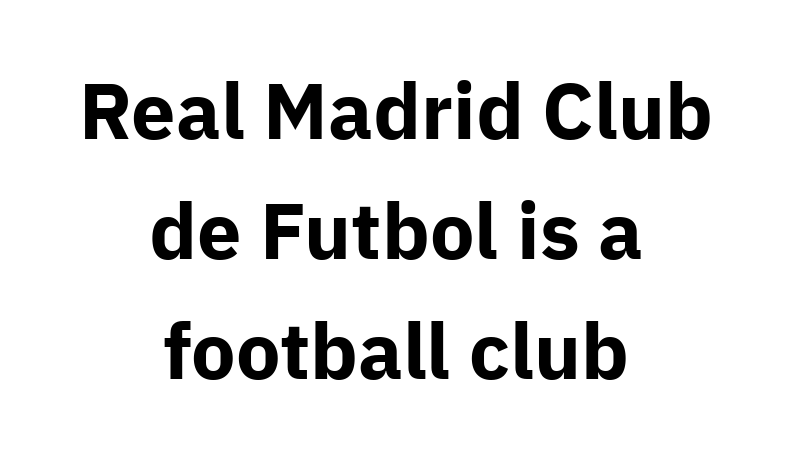
Q: Is the text bold? A: Yes.
Q: Is the text italic (slanted)? A: No, it is upright.
Q: Is the typeface a serif or a sans-serif typeface? A: Sans-serif.
Q: Is the text underlined? A: No.
Q: How is the paragraph aligned? A: Centered.
Q: Is the spacing between letters normal or unusually wide? A: Normal.
Q: Is the spacing between lines tight, normal or loose? A: Normal.
Q: Width (condensed, normal, or wide)? A: Normal.
Q: Stroke contrast? A: Low.
Q: x-height? A: Medium.
Q: Monospaced? A: No.
